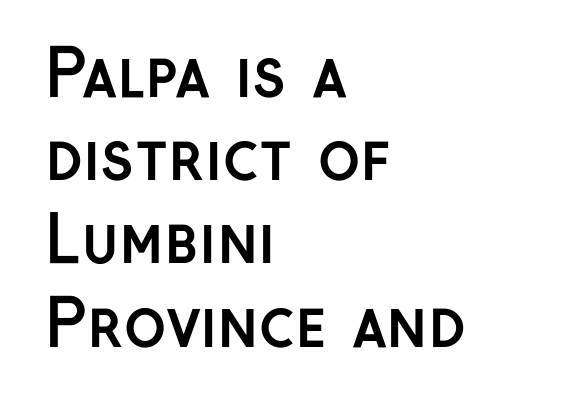
{"serif": "no", "italic": "no", "bold": "yes", "weight": "semibold", "width": "normal", "stroke_contrast": "low", "x_height": "medium", "monospaced": "no", "underline": "no", "align": "left", "line_spacing": "normal", "line_spacing_ratio": 1.3, "letter_spacing": "normal", "letter_spacing_em": 0.0, "glyph_px": 64}
